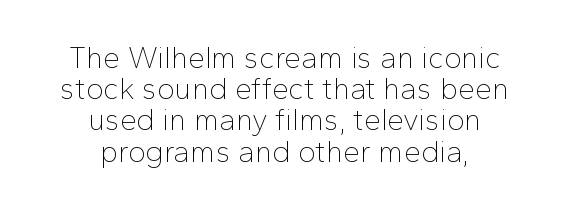
Q: Is the text bold? A: No.
Q: Is the text italic (slanted)? A: No, it is upright.
Q: Is the typeface a serif or a sans-serif typeface? A: Sans-serif.
Q: Is the text underlined? A: No.
Q: How is the paragraph aligned? A: Centered.
Q: Is the spacing between letters normal or unusually wide? A: Normal.
Q: Is the spacing between lines tight, normal or loose? A: Tight.
Q: Width (condensed, normal, or wide)? A: Normal.
Q: Stroke contrast? A: Low.
Q: x-height? A: Medium.
Q: Monospaced? A: No.
